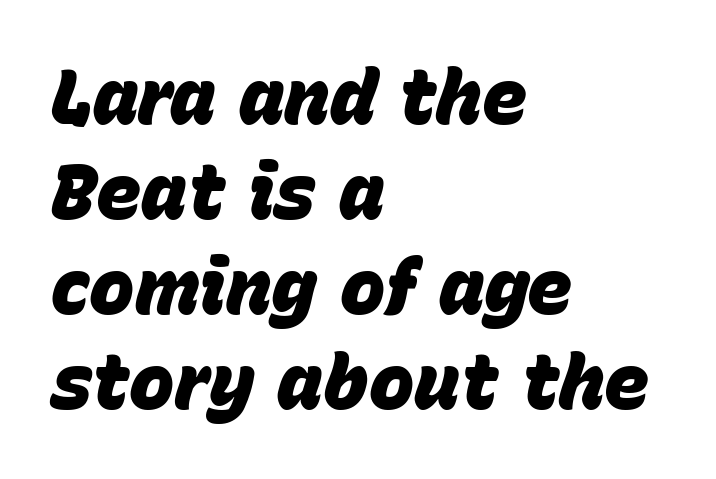
The image shows 76 px heavy type, italic (leaning right); set left-aligned, normal line spacing (1.25x), normal letter spacing, not underlined; low stroke contrast and a large x-height.
